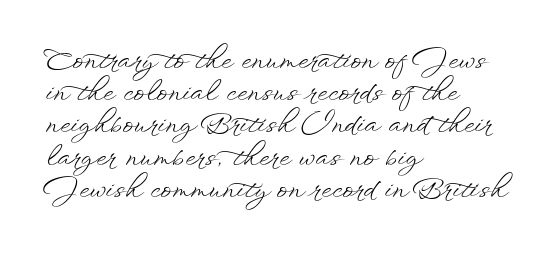
Q: Is the text bold? A: No.
Q: Is the text italic (slanted)? A: Yes.
Q: Is the text underlined? A: No.
Q: How is the paragraph aligned? A: Left-aligned.
Q: Is the spacing between letters normal or unusually wide? A: Normal.
